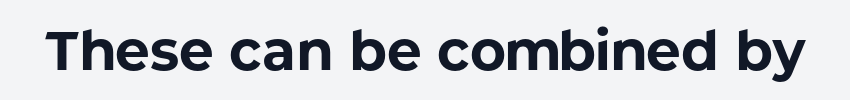
Unlike italic type, these characters show no tilt at all. Nothing unusual about the tracking: characters are spaced as the font intends. The type family on display is of the sans-serif kind. Looks like regular typesetting: each glyph gets only the width it needs.
